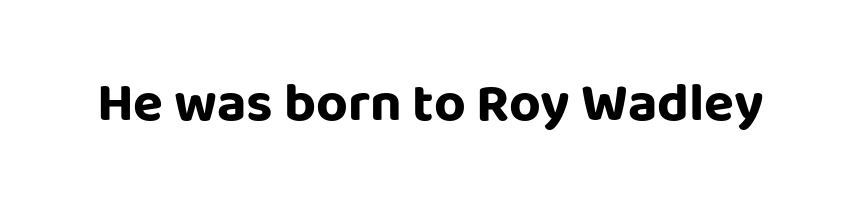
{"serif": "no", "italic": "no", "bold": "yes", "weight": "bold", "width": "normal", "stroke_contrast": "low", "x_height": "large", "monospaced": "no", "underline": "no", "letter_spacing": "normal", "letter_spacing_em": 0.0, "glyph_px": 55}
